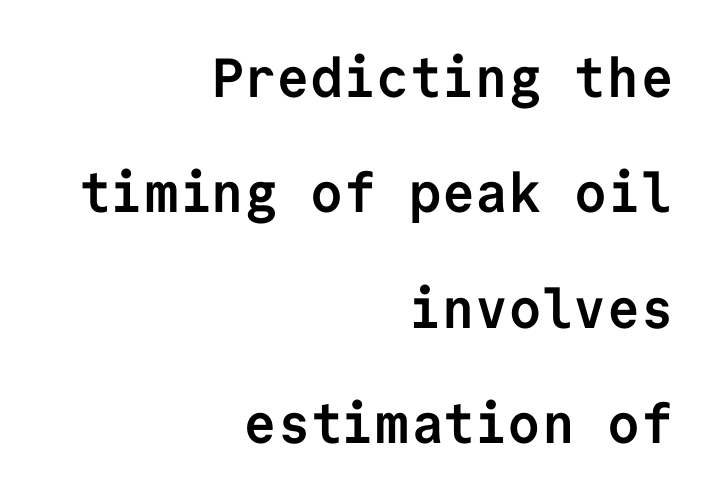
Italic? Not at all — the glyphs are vertical. Line spacing here is loose. Here the glyphs are tracked normally, forming tight word shapes. Fixed-width glyphs throughout — classic coding-font behaviour. Which margin do the lines hug? The right one — the left edge is uneven.
